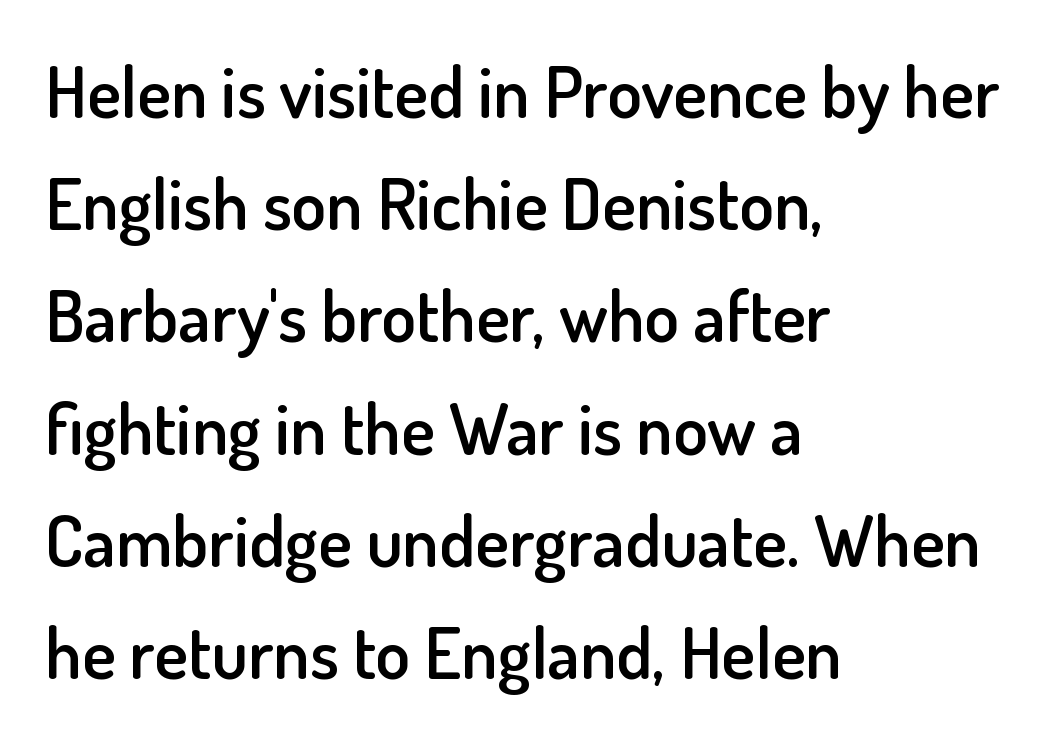
Casual observation: everything's shoved over to the left. The rows are spaced the way most documents space them. Serifs: no, the terminals of the letterforms are clean. This is moderately heavy type, rendered in semibold.
